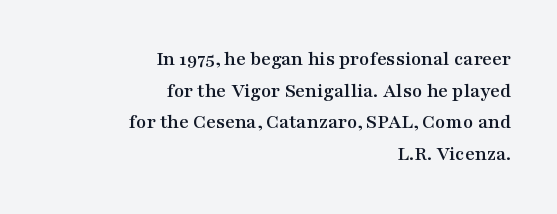
Q: Is the text italic (slanted)? A: No, it is upright.
Q: Is the text underlined? A: No.
Q: How is the paragraph aligned? A: Right-aligned.
Q: Is the spacing between letters normal or unusually wide? A: Normal.
Q: Is the spacing between lines tight, normal or loose? A: Normal.
